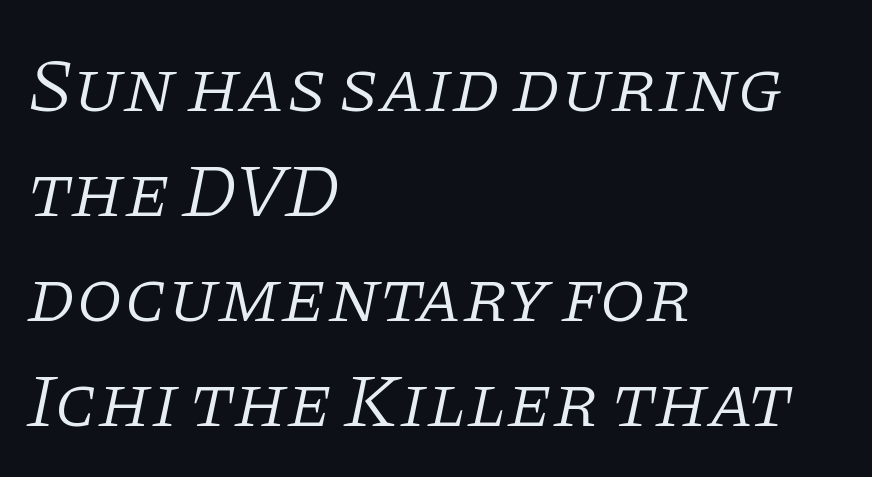
Every row of glyphs begins at an identical x-position on the left. Is this a sans? No — the strokes have serifs. The block of text has a typical density, with ordinary space between rows. Heaviness? Minimal to ordinary, like unemphasized prose.
